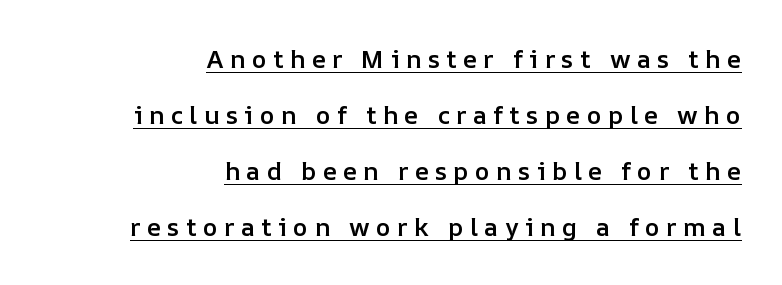
Q: Is the text bold? A: Semi-bold.
Q: Is the text italic (slanted)? A: No, it is upright.
Q: Is the text underlined? A: Yes.
Q: How is the paragraph aligned? A: Right-aligned.
Q: Is the spacing between letters normal or unusually wide? A: Unusually wide.
Q: Is the spacing between lines tight, normal or loose? A: Loose.
